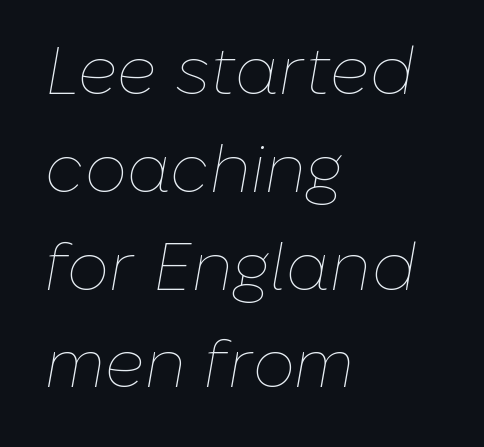
Q: Is the text bold? A: No.
Q: Is the text italic (slanted)? A: Yes, it leans right by about 10 degrees.
Q: Is the text underlined? A: No.
Q: How is the paragraph aligned? A: Left-aligned.
Q: Is the spacing between letters normal or unusually wide? A: Normal.
Q: Is the spacing between lines tight, normal or loose? A: Normal.
Q: Width (condensed, normal, or wide)? A: Normal.
Q: Stroke contrast? A: Low.
Q: x-height? A: Medium.
Q: Monospaced? A: No.
